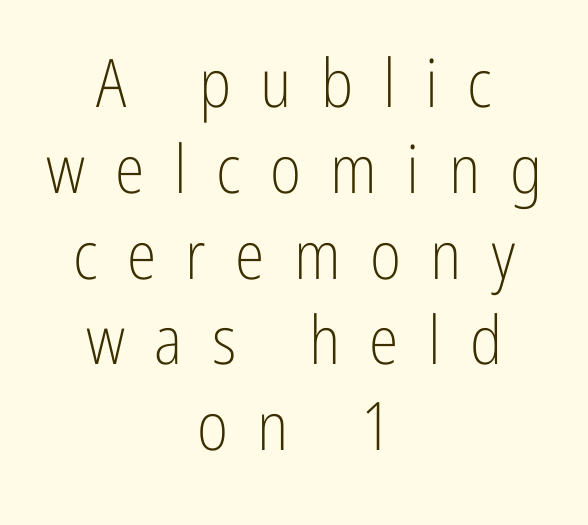
The leading is moderate, giving the passage an even texture. The compositor balanced each line on the midline. Quick note: not italic, upright. These lines have a slow, spaced-out rhythm from letter to letter.
